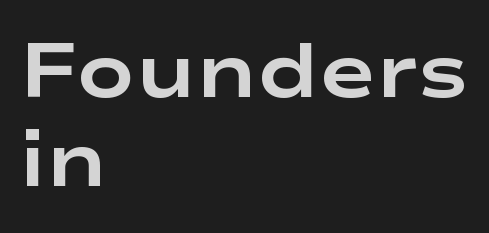
This is roman type, the default non-slanted kind. Unlike a traditional serif, this face leaves its strokes unadorned. Lines of text with bare space underneath. How would I describe the line gaps? Narrow and economical. Typesetter's note: full bold, strokes at maximum text heaviness.
